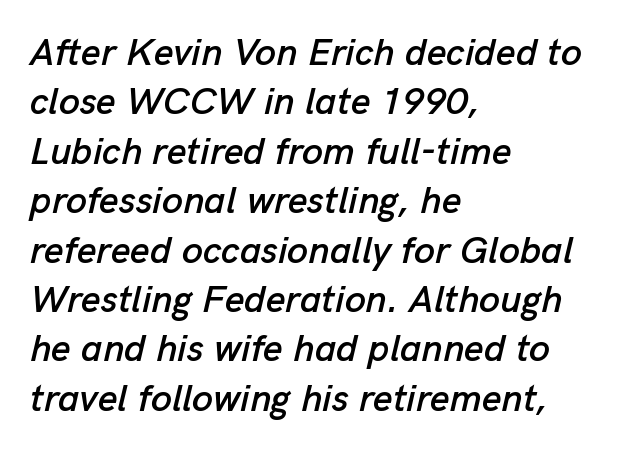
Between one letter and the next there's only the usual sliver of space. Is the type slanted? Yes — the strokes lean at a clear angle. Just letters on the line, the space beneath them empty. Leading matches the norm, producing a regular column.
